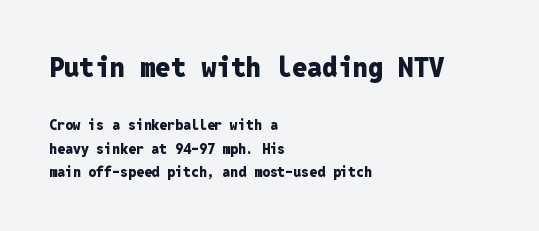
The gap between lines stays unmarked. Compared with typical paragraphs, the rows here are spaced about the same. Observe the ordinary spacing: letters are neighbours, not strangers. Look at the glyph heights: the upper group is clearly the bigger setting. Line starts are locked; line ends wander.
